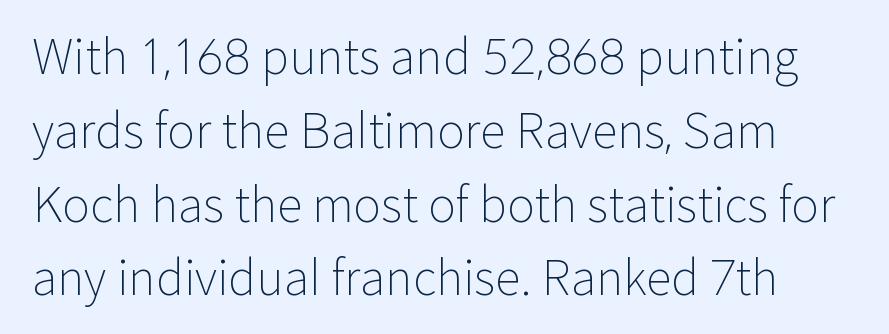
You could not count columns in this text — the font is proportionally spaced. Rows of type keep a routine distance in the vertical direction. The letters look calm and open, with moderate or lighter stems. Check under the words: just untouched page. Students, note that the glyphs here touch the page at normal intervals. The passage shown is typeset with a sans-serif family.
